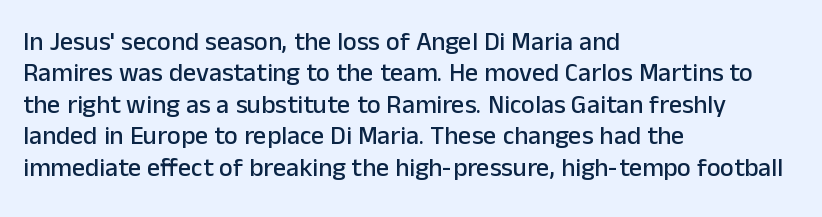
The image shows 26 px text type, upright; set left-aligned, line spacing 1.21x, normal letter spacing, not underlined.
